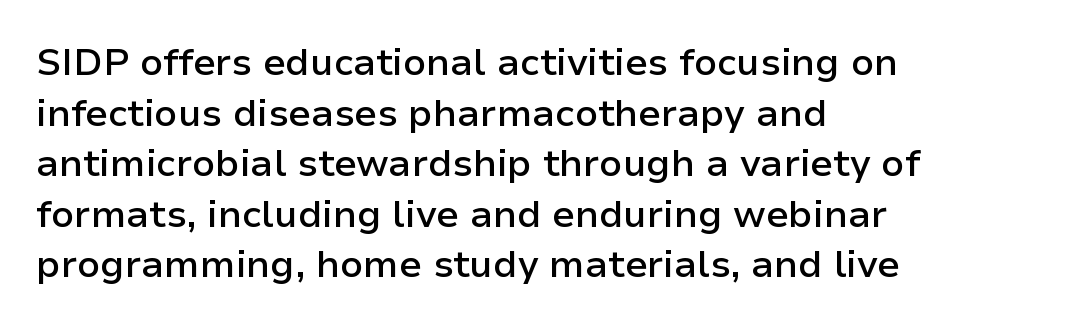
Q: Is the text bold? A: Semi-bold.
Q: Is the text italic (slanted)? A: No, it is upright.
Q: Is the typeface a serif or a sans-serif typeface? A: Sans-serif.
Q: Is the text underlined? A: No.
Q: How is the paragraph aligned? A: Left-aligned.
Q: Is the spacing between letters normal or unusually wide? A: Normal.
Q: Is the spacing between lines tight, normal or loose? A: Normal.
Q: Width (condensed, normal, or wide)? A: Normal.
Q: Stroke contrast? A: Low.
Q: x-height? A: Medium.
Q: Monospaced? A: No.
